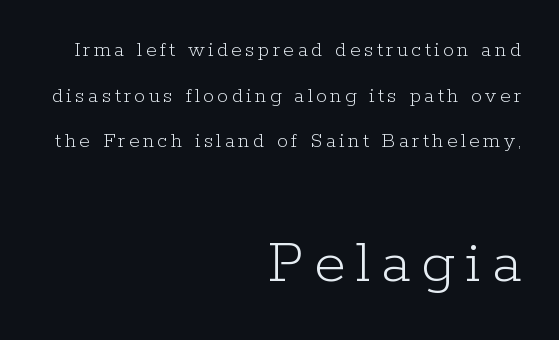
{"serif": "yes", "italic": "no", "bold": "no", "weight": "light", "width": "normal", "stroke_contrast": "low", "x_height": "medium", "monospaced": "no", "underline": "no", "align": "right", "line_spacing": "loose", "line_spacing_ratio": 2.07, "larger_block": "second", "size_ratio": 2.95, "glyph_px": 65}
